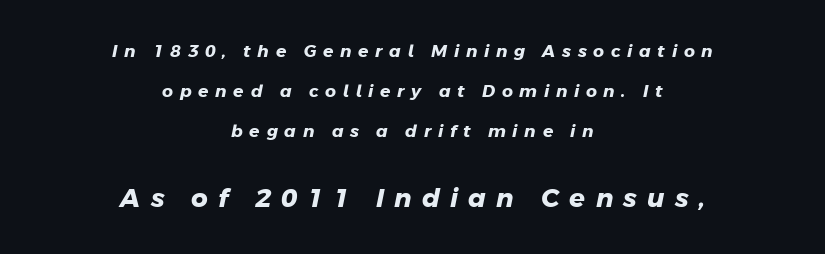
{"bold": "yes", "underline": "no", "align": "center", "line_spacing": "loose", "line_spacing_ratio": 2.35, "letter_spacing": "wide", "letter_spacing_em": 0.39, "larger_block": "second", "size_ratio": 1.53, "glyph_px": 26}
